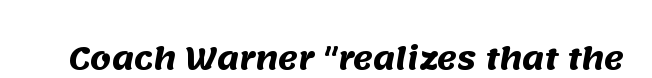
{"serif": "no", "bold": "yes", "weight": "heavy", "width": "normal", "stroke_contrast": "medium", "x_height": "large", "monospaced": "no", "underline": "no", "letter_spacing": "normal", "letter_spacing_em": 0.0, "glyph_px": 30}
